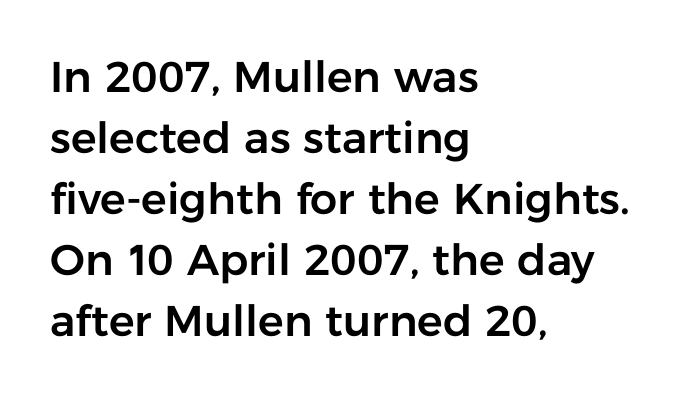
Q: Is the text italic (slanted)? A: No, it is upright.
Q: Is the typeface a serif or a sans-serif typeface? A: Sans-serif.
Q: Is the text underlined? A: No.
Q: How is the paragraph aligned? A: Left-aligned.
Q: Is the spacing between letters normal or unusually wide? A: Normal.
Q: Is the spacing between lines tight, normal or loose? A: Normal.
Q: Width (condensed, normal, or wide)? A: Normal.
Q: Stroke contrast? A: Low.
Q: x-height? A: Medium.
Q: Monospaced? A: No.
